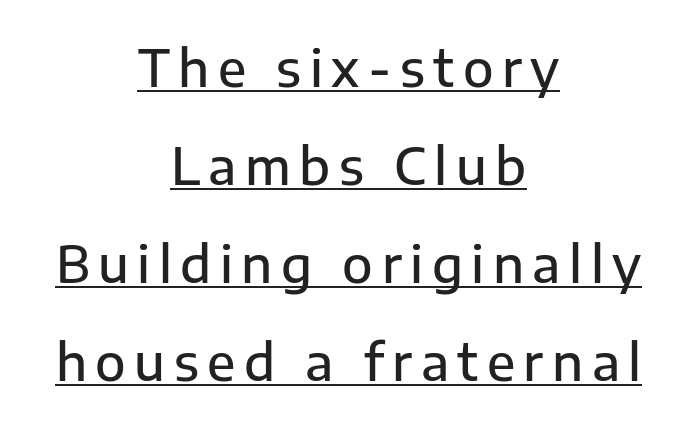
Weight check: semibold — heavier than regular, not quite bold. A typesetter would call this proportional, since set widths differ per character. Quick note: underline on. Interline gaps are noticeably wide in this sample. Which margin do the lines hug? Neither — every line sits in the middle.
